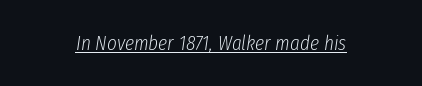
Nobody touched the tracking dial on this one. The rag falls on both sides of this text block equally. Descenders here cross a horizontal rule under the line. Every character sits at an angle, as italics do.
